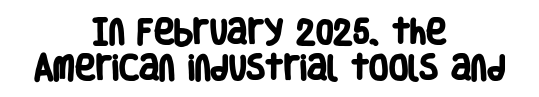
The image shows 28 px heavy, condensed sans-serif type; set centered, normal line spacing (1.27x), normal letter spacing, not underlined; low stroke contrast and a large x-height.
